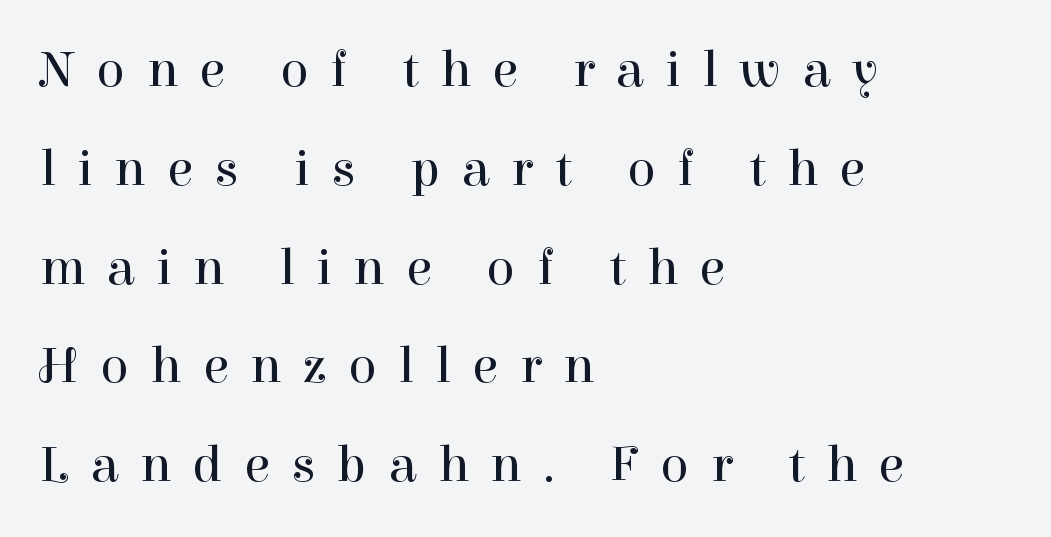
{"serif": "yes", "italic": "no", "bold": "no", "weight": "regular", "width": "normal", "stroke_contrast": "high", "x_height": "medium", "monospaced": "no", "underline": "no", "align": "left", "line_spacing": "loose", "line_spacing_ratio": 1.9, "letter_spacing": "wide", "letter_spacing_em": 0.42, "glyph_px": 52}
